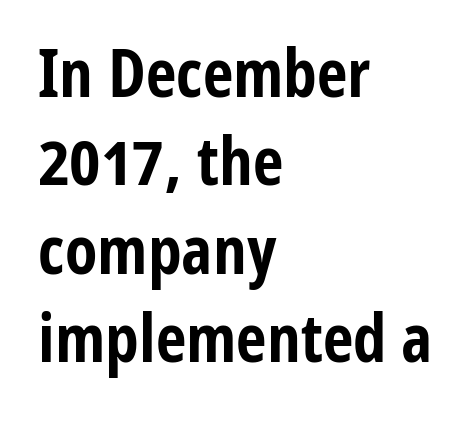
{"serif": "no", "italic": "no", "bold": "yes", "weight": "bold", "width": "condensed", "stroke_contrast": "low", "x_height": "medium", "monospaced": "no", "underline": "no", "align": "left", "line_spacing": "normal", "line_spacing_ratio": 1.32, "letter_spacing": "normal", "letter_spacing_em": 0.0, "glyph_px": 67}
